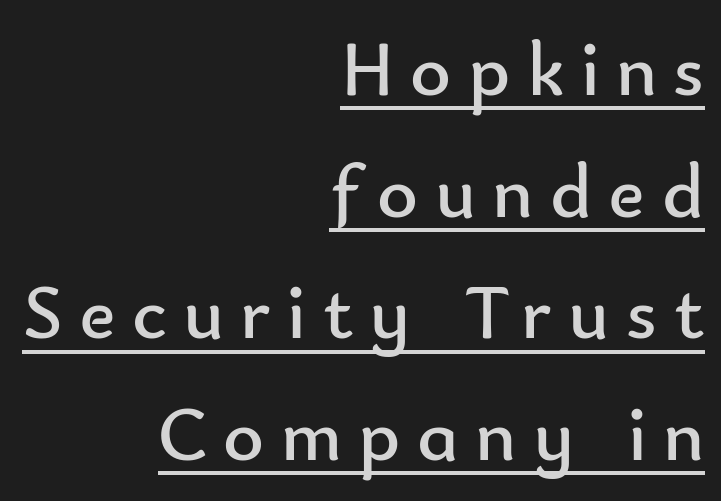
The image shows 78 px regular-weight sans-serif type, upright; set right-aligned, normal line spacing (1.56x), unusually wide letter spacing (+0.21 em), underlined; low stroke contrast and a small x-height.
